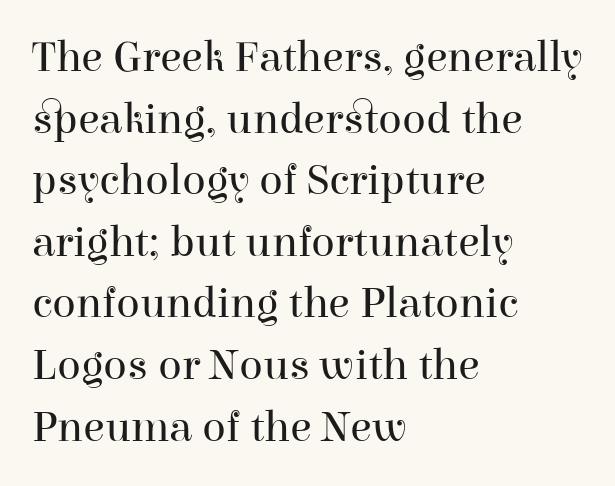
{"serif": "yes", "italic": "no", "bold": "no", "weight": "regular", "width": "normal", "stroke_contrast": "high", "x_height": "medium", "monospaced": "no", "underline": "no", "align": "left", "line_spacing": "normal", "line_spacing_ratio": 1.4, "letter_spacing": "normal", "letter_spacing_em": 0.0, "glyph_px": 44}
